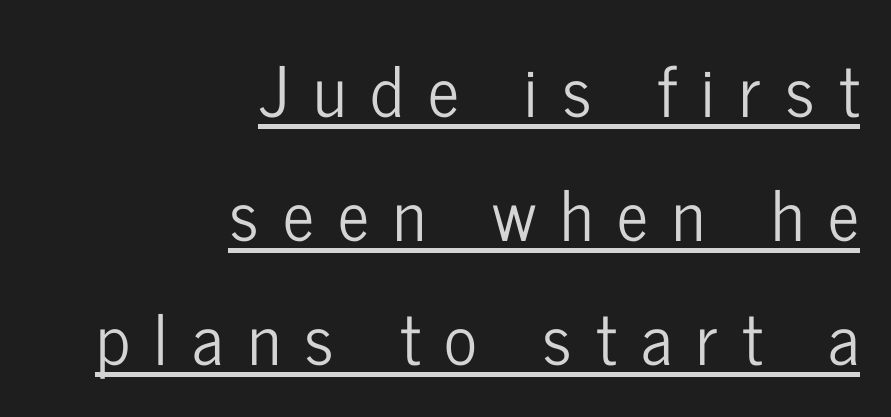
Every word sits above its own underline. No feet cap the strokes, marking this as sans-serif type. The paragraph shown leans on its right margin. Posture: upright roman. You could not count columns in this text — the font is proportionally spaced. The gaps between neighbouring characters are conspicuously large.
